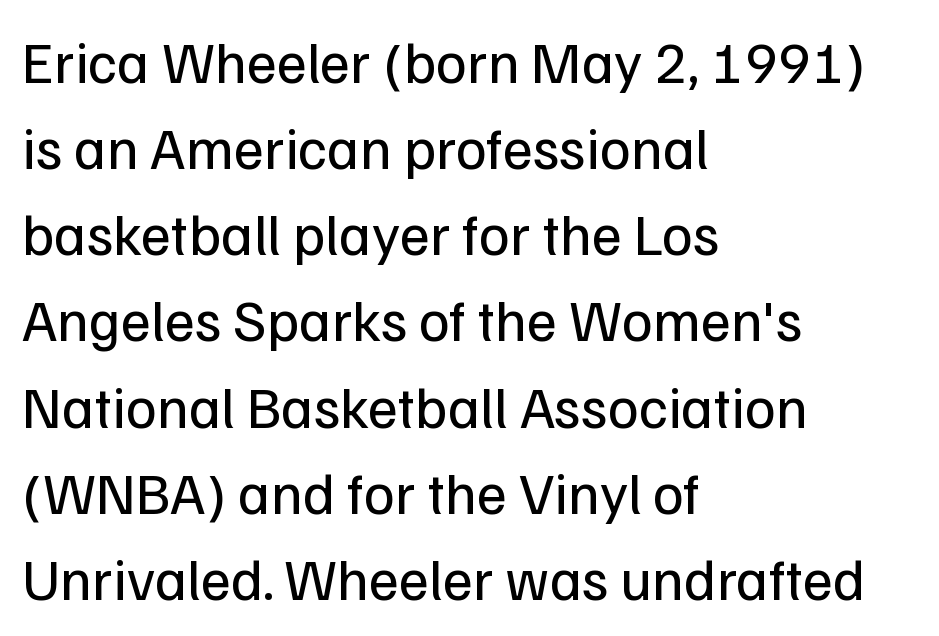
Short note: letters normally spaced. Decoration check: the copy has no underline. The face used here is proportionally spaced, like ordinary book or web type. Line spacing here is normal.
